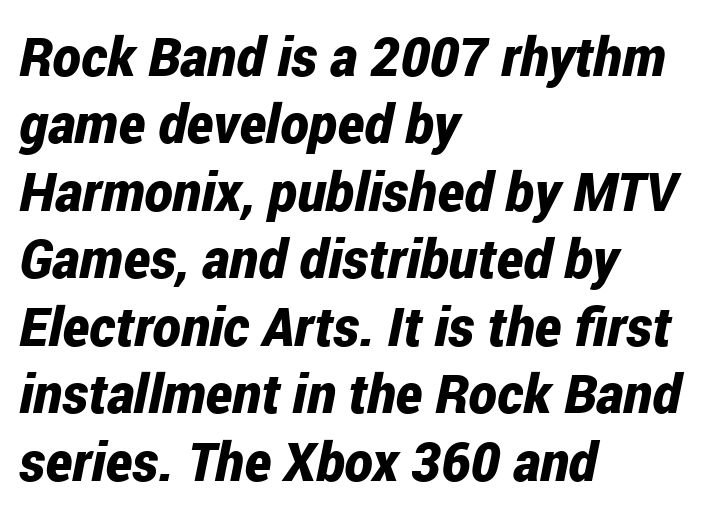
The glyphs look as if they've been sheared to an angle. Proportional: the letters do not fall into vertical columns. The horizontal fit of the characters is conventional and even. Quick note: interline space is typical. The lines are quadded left.
